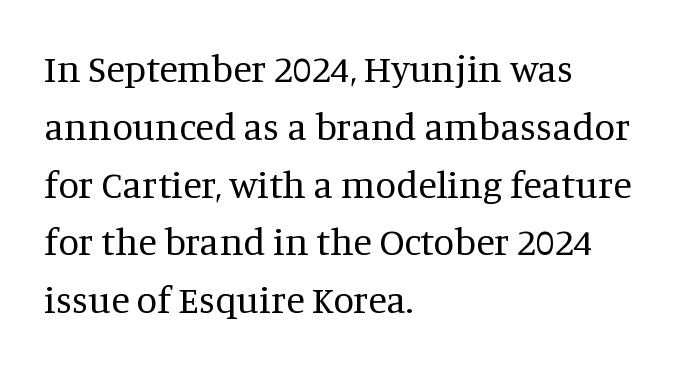
{"serif": "yes", "italic": "no", "bold": "no", "weight": "regular", "width": "normal", "stroke_contrast": "medium", "x_height": "large", "monospaced": "no", "underline": "no", "align": "left", "line_spacing": "normal", "line_spacing_ratio": 1.52, "letter_spacing": "normal", "letter_spacing_em": 0.0, "glyph_px": 38}
